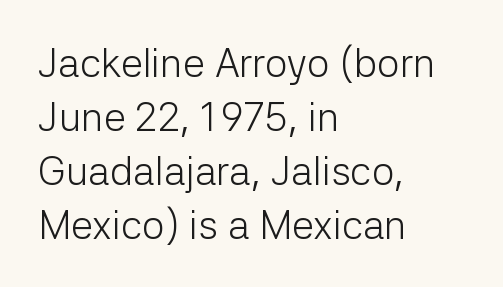
The image shows 40 px light sans-serif type, upright; set left-aligned, normal line spacing (1.35x), normal letter spacing, not underlined; low stroke contrast and a medium x-height.
